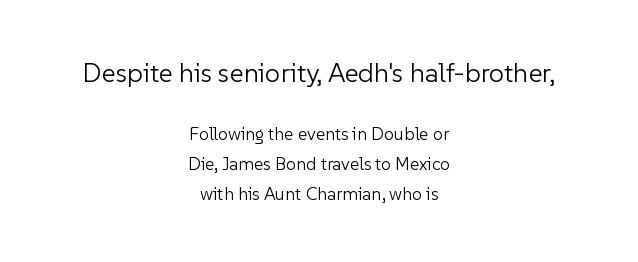
Q: Is the text bold? A: No.
Q: Is the text italic (slanted)? A: No, it is upright.
Q: Is the text underlined? A: No.
Q: How is the paragraph aligned? A: Centered.
Q: Is the spacing between letters normal or unusually wide? A: Normal.
Q: Is the spacing between lines tight, normal or loose? A: Normal.
Q: Which block of text is set in a larger size, the first (top) or the second (bottom)? A: The first (top) one.
